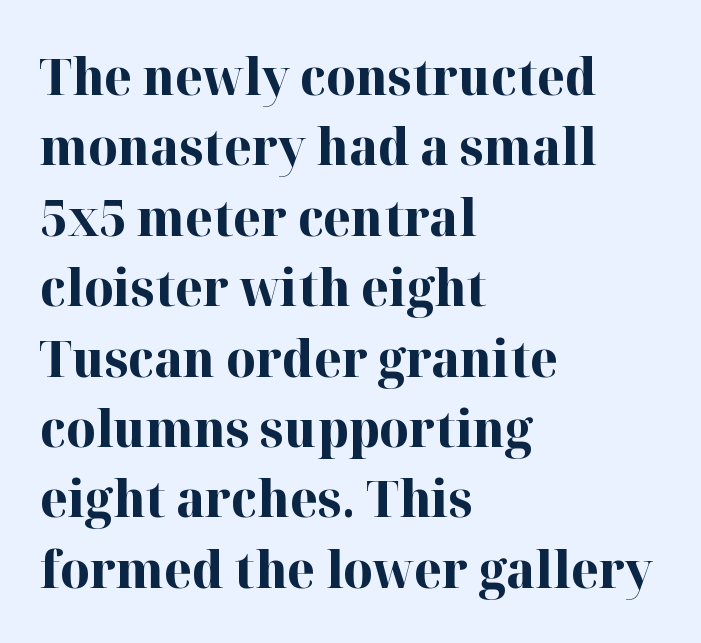
{"serif": "yes", "italic": "no", "bold": "yes", "weight": "bold", "width": "normal", "stroke_contrast": "high", "x_height": "medium", "monospaced": "no", "underline": "no", "align": "left", "line_spacing": "normal", "line_spacing_ratio": 1.38, "letter_spacing": "normal", "letter_spacing_em": 0.0, "glyph_px": 51}
